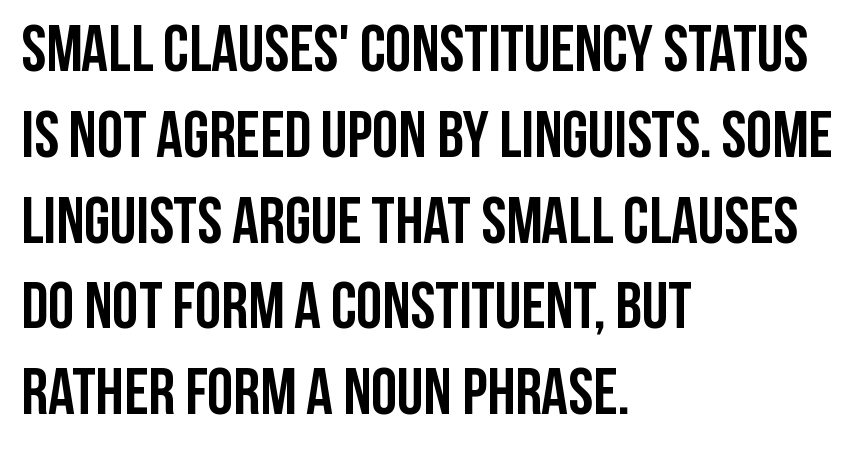
This is sans-serif lettering, the kind often seen on screens and signage. A roman cut, with each character standing at attention. Nobody drew a line under any word here. On the weight axis this lands at bold, roughly 700.
